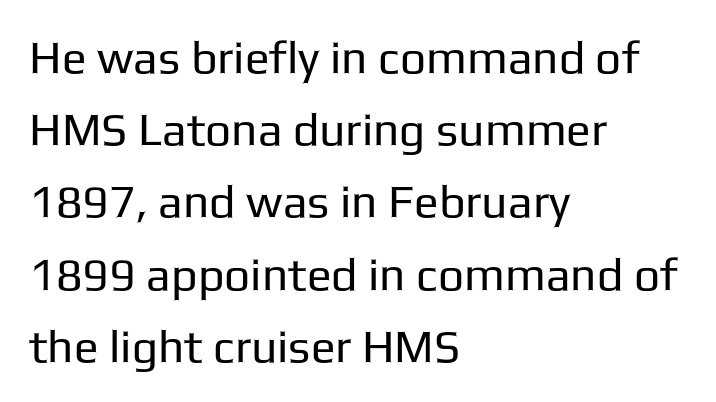
{"serif": "no", "italic": "no", "bold": "no", "weight": "regular", "width": "normal", "stroke_contrast": "low", "x_height": "medium", "monospaced": "no", "underline": "no", "align": "left", "line_spacing": "normal", "line_spacing_ratio": 1.57, "letter_spacing": "normal", "letter_spacing_em": 0.0, "glyph_px": 46}
